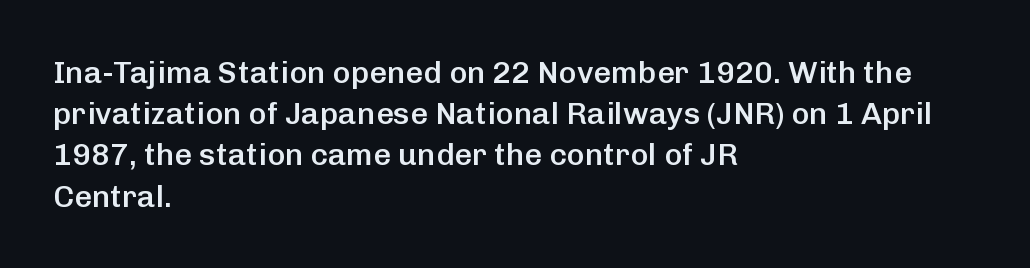
Q: Is the text bold? A: Semi-bold.
Q: Is the text italic (slanted)? A: No, it is upright.
Q: Is the typeface a serif or a sans-serif typeface? A: Sans-serif.
Q: Is the text underlined? A: No.
Q: How is the paragraph aligned? A: Left-aligned.
Q: Is the spacing between letters normal or unusually wide? A: Normal.
Q: Is the spacing between lines tight, normal or loose? A: Normal.
Q: Width (condensed, normal, or wide)? A: Normal.
Q: Stroke contrast? A: Low.
Q: x-height? A: Medium.
Q: Monospaced? A: No.
